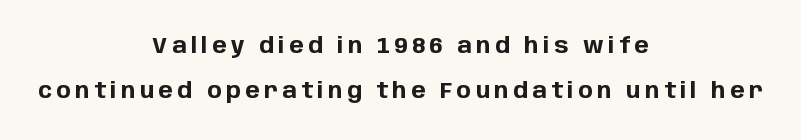
The image shows 22 px bold type, upright; set centered, loose line spacing (2.06x), unusually wide letter spacing (+0.2 em), not underlined.
